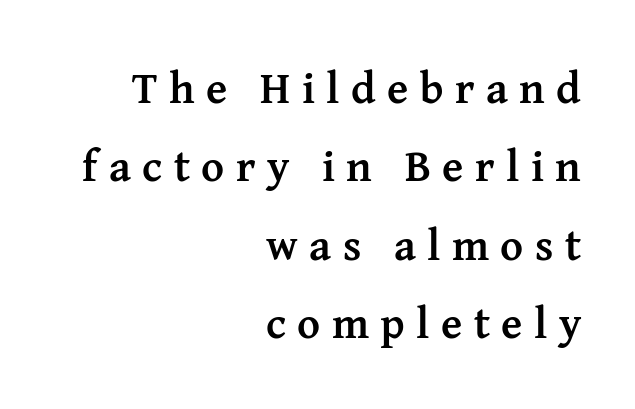
{"serif": "yes", "italic": "no", "bold": "yes", "weight": "semibold", "width": "normal", "stroke_contrast": "medium", "x_height": "medium", "monospaced": "no", "underline": "no", "align": "right", "line_spacing_ratio": 1.78, "letter_spacing": "wide", "letter_spacing_em": 0.26, "glyph_px": 44}
